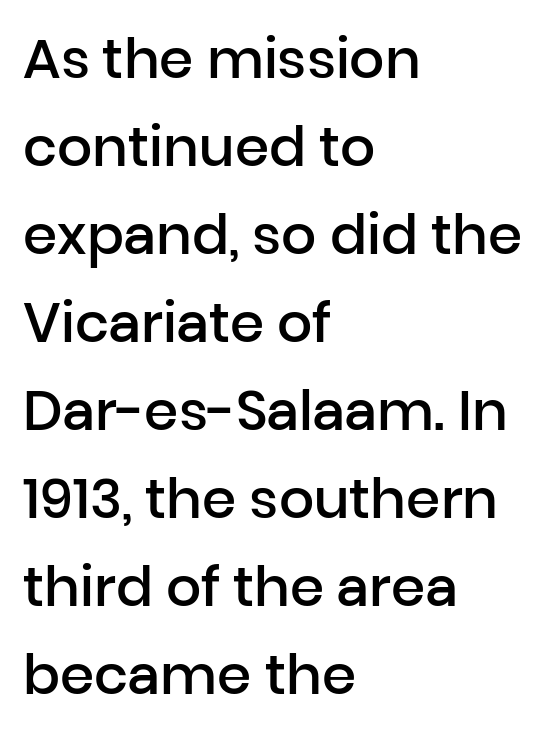
{"serif": "no", "italic": "no", "bold": "semi", "weight": "semibold", "width": "normal", "stroke_contrast": "low", "x_height": "medium", "monospaced": "no", "underline": "no", "align": "left", "line_spacing": "normal", "line_spacing_ratio": 1.6, "letter_spacing": "normal", "letter_spacing_em": 0.0, "glyph_px": 55}
